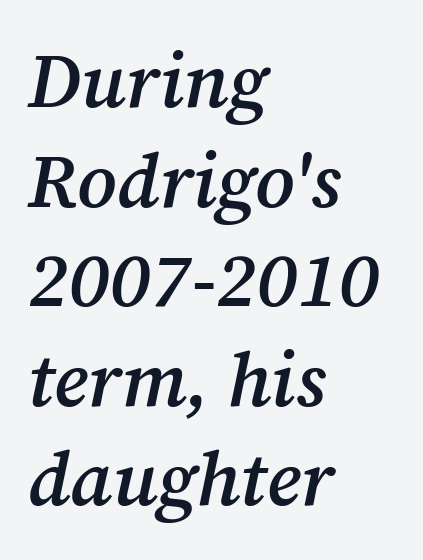
{"serif": "yes", "italic": "yes", "lean": "right", "slant_degrees": 12, "bold": "semi", "weight": "semibold", "width": "normal", "stroke_contrast": "medium", "x_height": "medium", "monospaced": "no", "underline": "no", "align": "left", "line_spacing": "normal", "line_spacing_ratio": 1.31, "letter_spacing": "normal", "letter_spacing_em": 0.0, "glyph_px": 76}
